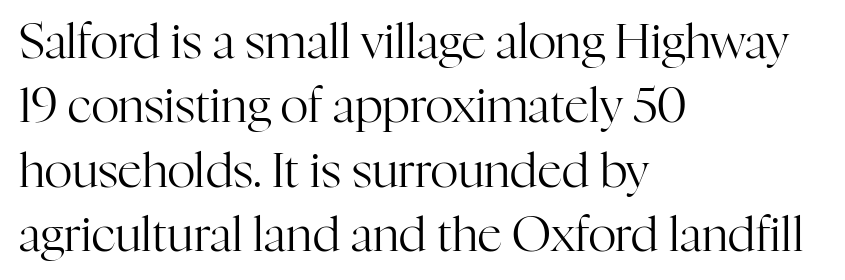
{"serif": "yes", "italic": "no", "bold": "no", "weight": "regular", "width": "normal", "stroke_contrast": "high", "x_height": "medium", "monospaced": "no", "underline": "no", "align": "left", "line_spacing": "normal", "line_spacing_ratio": 1.34, "letter_spacing": "normal", "letter_spacing_em": 0.0, "glyph_px": 48}
